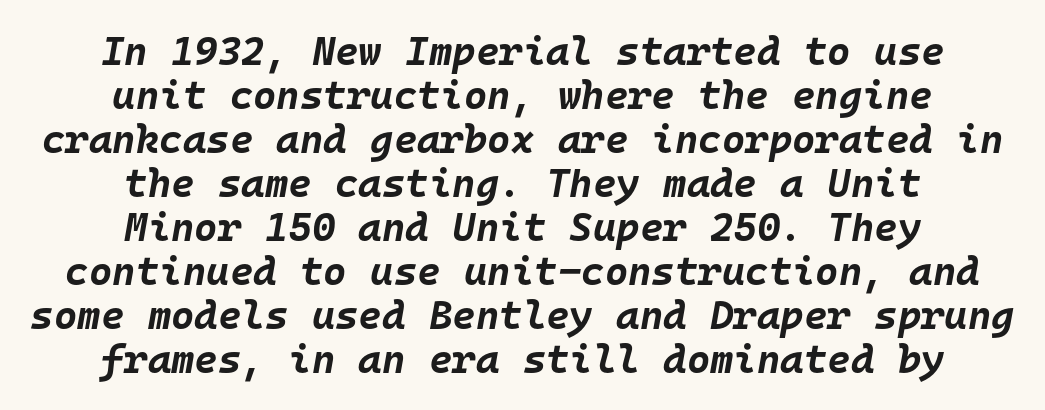
Q: Is the text bold? A: Yes.
Q: Is the text italic (slanted)? A: Yes, it leans right by about 10 degrees.
Q: Is the text underlined? A: No.
Q: How is the paragraph aligned? A: Centered.
Q: Is the spacing between letters normal or unusually wide? A: Normal.
Q: Is the spacing between lines tight, normal or loose? A: Tight.
Q: Width (condensed, normal, or wide)? A: Normal.
Q: Stroke contrast? A: Low.
Q: x-height? A: Large.
Q: Monospaced? A: Yes.
